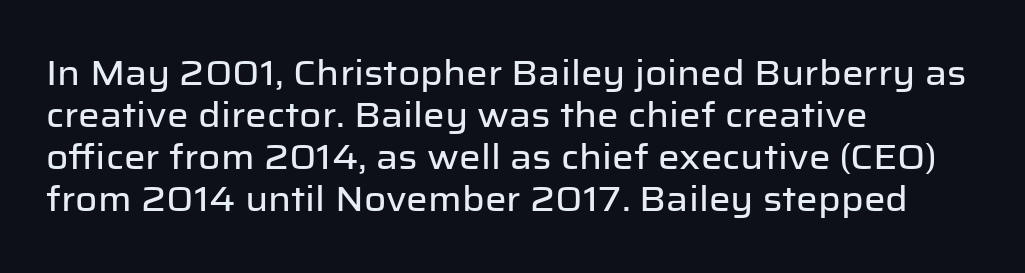
Q: Is the text italic (slanted)? A: No, it is upright.
Q: Is the typeface a serif or a sans-serif typeface? A: Sans-serif.
Q: Is the text underlined? A: No.
Q: How is the paragraph aligned? A: Left-aligned.
Q: Is the spacing between letters normal or unusually wide? A: Normal.
Q: Width (condensed, normal, or wide)? A: Normal.
Q: Stroke contrast? A: Low.
Q: x-height? A: Medium.
Q: Monospaced? A: No.
